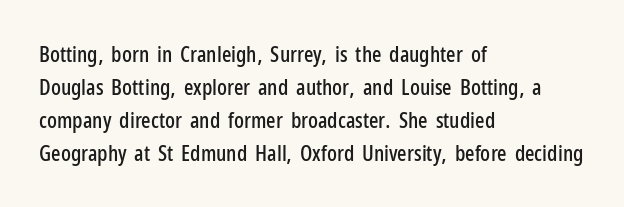
The image shows 22 px text type, upright; set left-aligned, normal line spacing (1.5x), normal letter spacing, not underlined.
